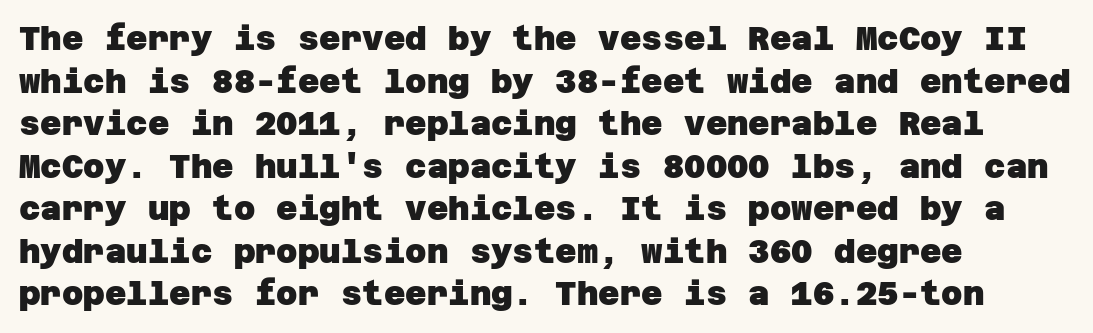
{"serif": "no", "bold": "yes", "weight": "heavy", "width": "normal", "stroke_contrast": "low", "x_height": "large", "underline": "no", "align": "left", "line_spacing": "normal", "line_spacing_ratio": 1.29, "letter_spacing": "normal", "letter_spacing_em": 0.0, "glyph_px": 33}
